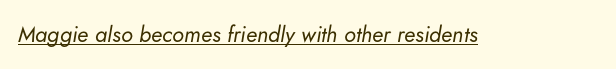
The image shows 22 px text type, italic (leaning right); set normal letter spacing, underlined.
